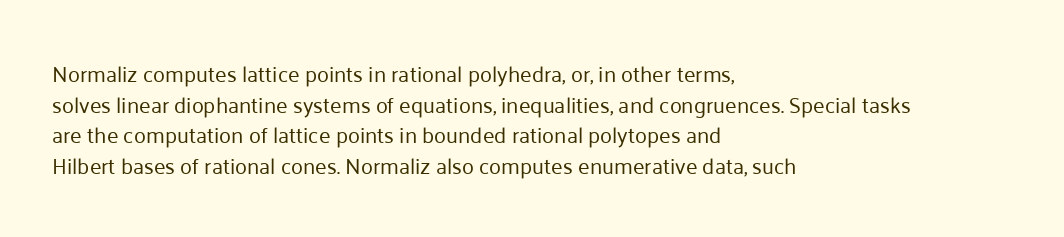
Q: Is the text bold? A: No.
Q: Is the text italic (slanted)? A: No, it is upright.
Q: Is the text underlined? A: No.
Q: How is the paragraph aligned? A: Left-aligned.
Q: Is the spacing between letters normal or unusually wide? A: Normal.
Q: Is the spacing between lines tight, normal or loose? A: Normal.
